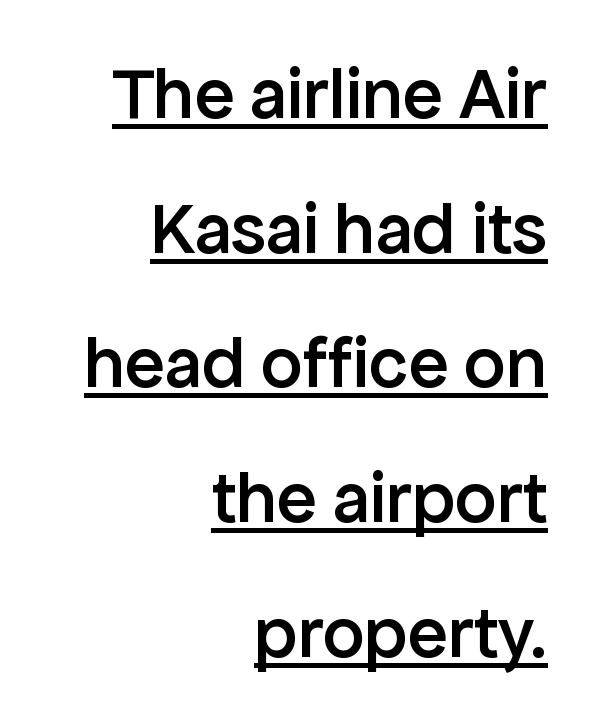
The image shows 74 px semibold sans-serif type, upright; set right-aligned, line spacing 1.82x, normal letter spacing, underlined; low stroke contrast and a medium x-height.
